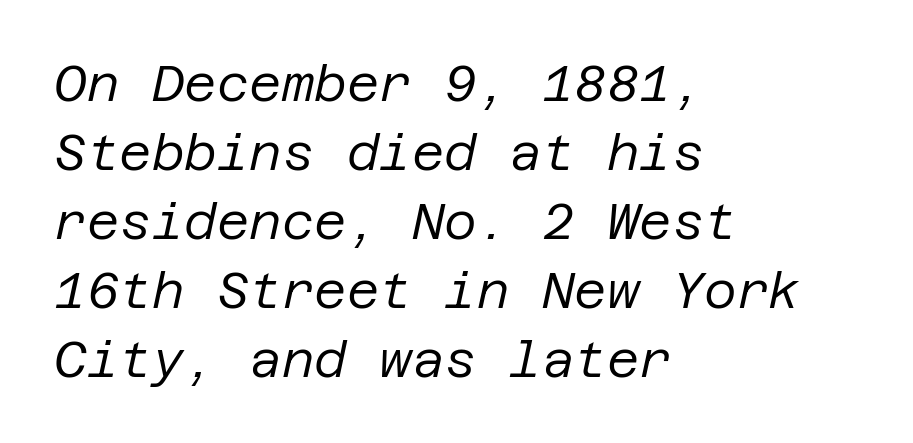
The image shows 50 px regular-weight type, italic (leaning right); set left-aligned, normal line spacing (1.38x), normal letter spacing, not underlined; low stroke contrast and a large x-height.
